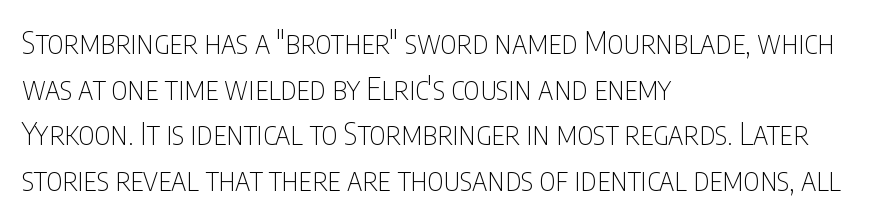
The image shows 31 px thin, condensed sans-serif type, upright; set left-aligned, normal line spacing (1.47x), normal letter spacing, not underlined; low stroke contrast and a large x-height.
